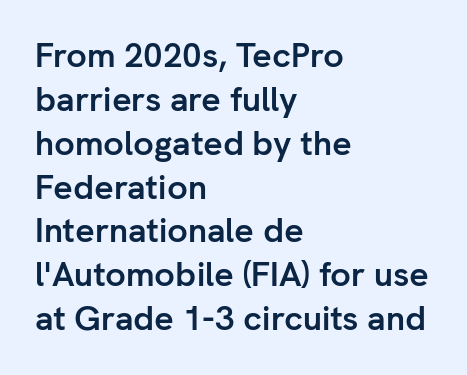
The image shows 34 px semibold sans-serif type, upright; set left-aligned, normal line spacing (1.29x), normal letter spacing, not underlined; low stroke contrast and a medium x-height.
